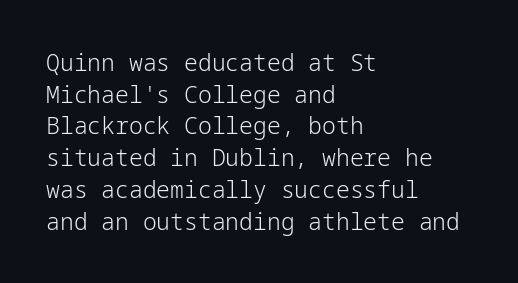
A roman cut, with each character standing at attention. Line spacing here is normal. The text block is weighted toward the left margin, trailing off unevenly rightward. Lines of text with bare space underneath. Nothing unusual about the tracking: characters are spaced as the font intends. A quiet, ordinary-to-light weight characterises the typeface.
